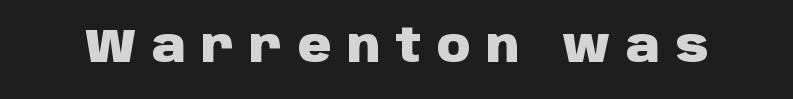
{"serif": "no", "italic": "no", "bold": "yes", "weight": "heavy", "width": "normal", "stroke_contrast": "low", "x_height": "large", "monospaced": "no", "underline": "no", "letter_spacing": "wide", "letter_spacing_em": 0.34, "glyph_px": 46}
